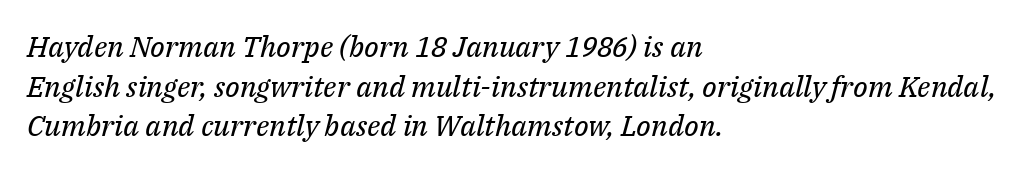
Q: Is the text bold? A: No.
Q: Is the text italic (slanted)? A: Yes, it leans right by about 14 degrees.
Q: Is the typeface a serif or a sans-serif typeface? A: Serif.
Q: Is the text underlined? A: No.
Q: How is the paragraph aligned? A: Left-aligned.
Q: Is the spacing between letters normal or unusually wide? A: Normal.
Q: Is the spacing between lines tight, normal or loose? A: Normal.
Q: Width (condensed, normal, or wide)? A: Normal.
Q: Stroke contrast? A: Medium.
Q: x-height? A: Medium.
Q: Monospaced? A: No.
